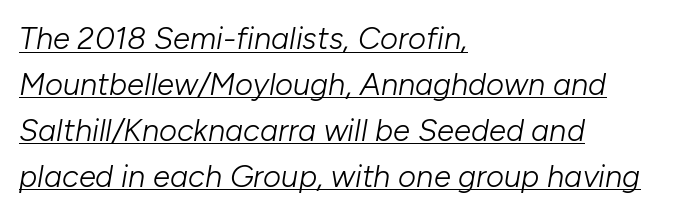
Q: Is the text bold? A: No.
Q: Is the text italic (slanted)? A: Yes, it leans right by about 10 degrees.
Q: Is the text underlined? A: Yes.
Q: How is the paragraph aligned? A: Left-aligned.
Q: Is the spacing between letters normal or unusually wide? A: Normal.
Q: Is the spacing between lines tight, normal or loose? A: Normal.
Q: Width (condensed, normal, or wide)? A: Normal.
Q: Stroke contrast? A: Low.
Q: x-height? A: Medium.
Q: Monospaced? A: No.
